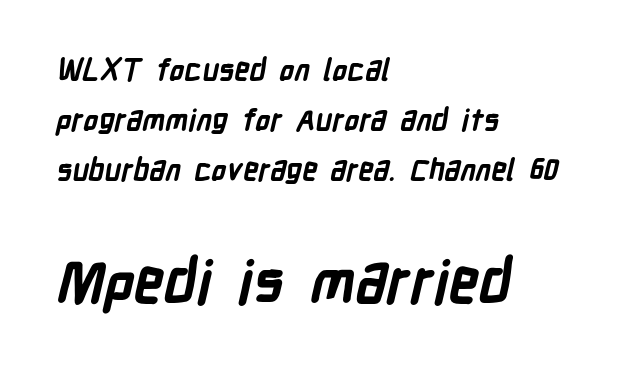
The baseline area is clear. You could call the tracking neutral — neither tight nor loose. Notice how the passage keeps a crisp vertical edge on the left only. Proportional: the letters do not fall into vertical columns.
